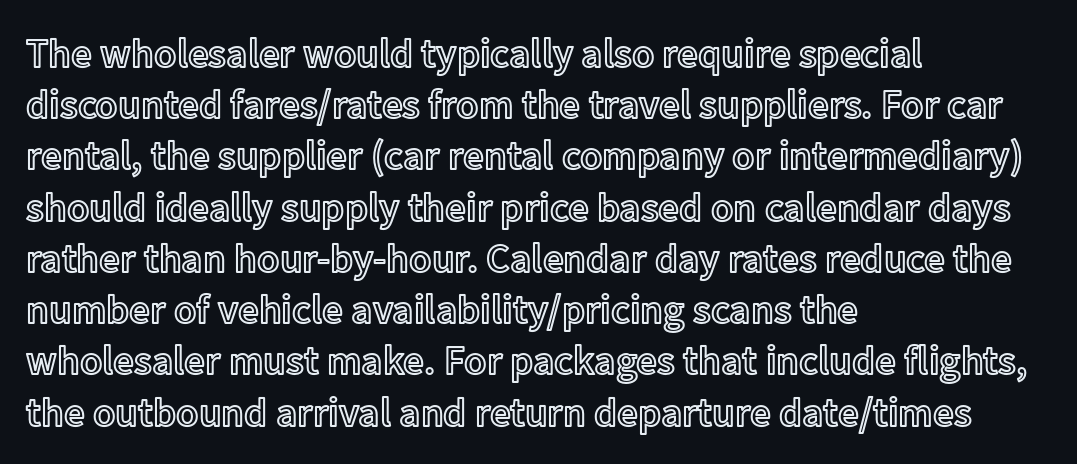
Q: Is the text italic (slanted)? A: No, it is upright.
Q: Is the text underlined? A: No.
Q: How is the paragraph aligned? A: Left-aligned.
Q: Is the spacing between letters normal or unusually wide? A: Normal.
Q: Is the spacing between lines tight, normal or loose? A: Normal.
Q: Width (condensed, normal, or wide)? A: Normal.
Q: x-height? A: Medium.
Q: Monospaced? A: No.
